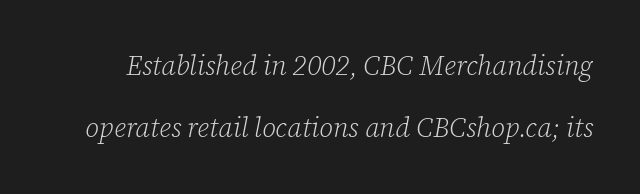
The image shows 27 px text type, italic (leaning right); set loose line spacing (2.28x), normal letter spacing, not underlined.
